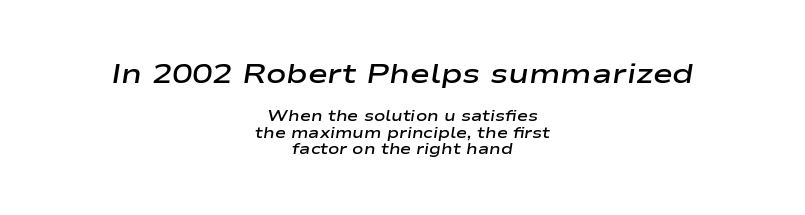
{"italic": "yes", "lean": "right", "slant_degrees": 9, "bold": "semi", "underline": "no", "align": "center", "line_spacing": "tight", "line_spacing_ratio": 1.07, "letter_spacing": "normal", "letter_spacing_em": 0.0, "larger_block": "first", "size_ratio": 1.8, "glyph_px": 27}
